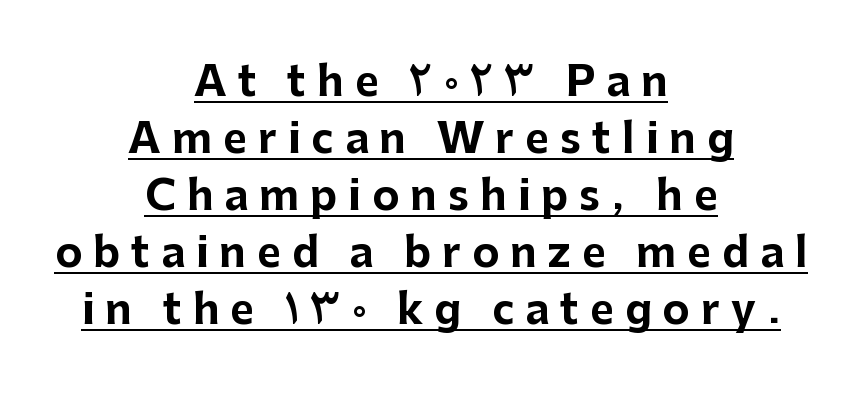
The image shows 41 px bold sans-serif type, upright; set centered, normal line spacing (1.39x), unusually wide letter spacing (+0.27 em), underlined; low stroke contrast and a medium x-height.
